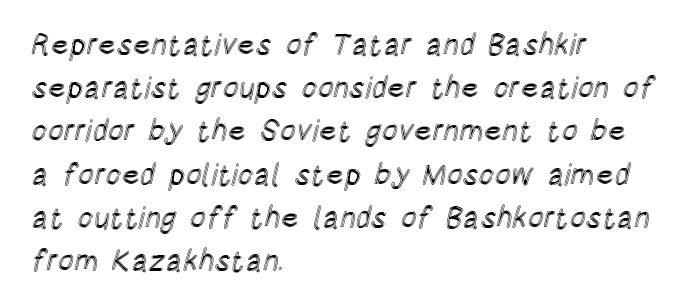
Q: Is the text italic (slanted)? A: Yes.
Q: Is the text underlined? A: No.
Q: How is the paragraph aligned? A: Left-aligned.
Q: Is the spacing between letters normal or unusually wide? A: Normal.
Q: Is the spacing between lines tight, normal or loose? A: Normal.
Q: Width (condensed, normal, or wide)? A: Condensed.
Q: x-height? A: Large.
Q: Monospaced? A: No.
